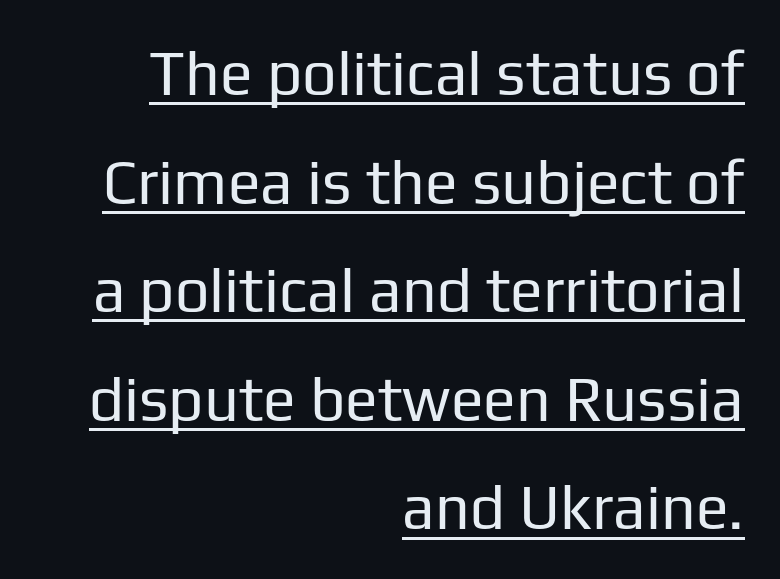
Q: Is the text bold? A: No.
Q: Is the text italic (slanted)? A: No, it is upright.
Q: Is the typeface a serif or a sans-serif typeface? A: Sans-serif.
Q: Is the text underlined? A: Yes.
Q: How is the paragraph aligned? A: Right-aligned.
Q: Is the spacing between letters normal or unusually wide? A: Normal.
Q: Width (condensed, normal, or wide)? A: Normal.
Q: Stroke contrast? A: Low.
Q: x-height? A: Medium.
Q: Monospaced? A: No.
